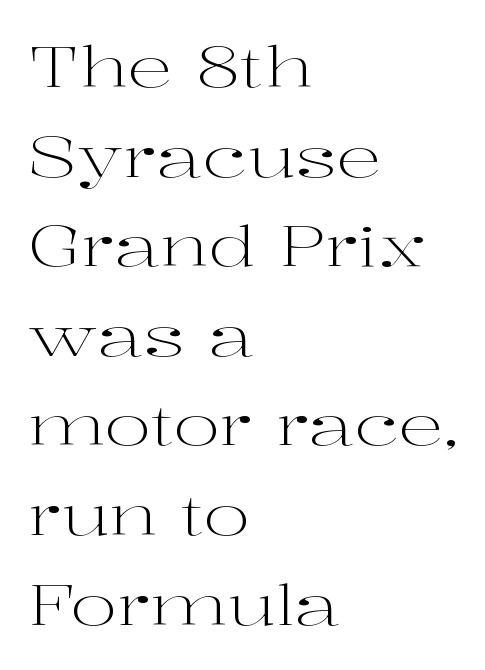
The area under the type is left untouched. The passage shown has conventional tracking throughout. Italic? Not at all — the glyphs are vertical. Classification — serif. A quiet, ordinary-to-light weight characterises the typeface.
